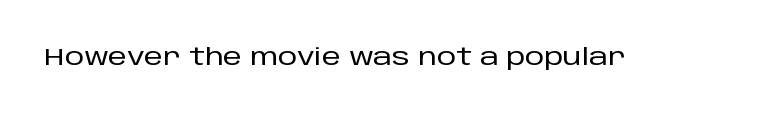
{"italic": "no", "underline": "no", "letter_spacing": "normal", "letter_spacing_em": 0.0, "glyph_px": 24}
